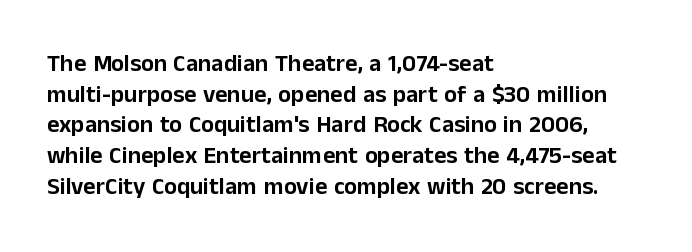
These lines stack with their left ends in a neat column. This sample uses plain, unmodified letter spacing. Rows of type keep a routine distance in the vertical direction. The glyphs are unaccompanied by any horizontal stroke below them. Vertical strokes here are truly vertical.
